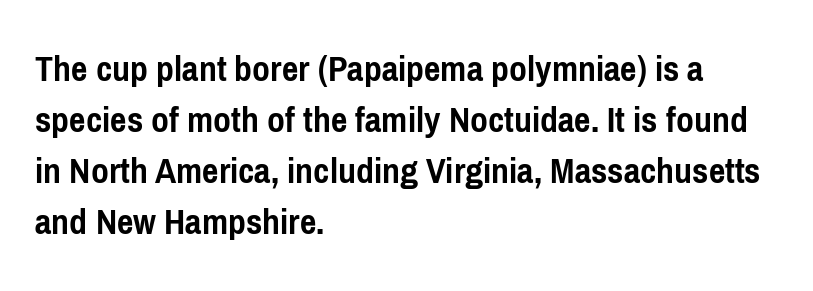
Q: Is the text bold? A: Yes.
Q: Is the text italic (slanted)? A: No, it is upright.
Q: Is the typeface a serif or a sans-serif typeface? A: Sans-serif.
Q: Is the text underlined? A: No.
Q: How is the paragraph aligned? A: Left-aligned.
Q: Is the spacing between letters normal or unusually wide? A: Normal.
Q: Is the spacing between lines tight, normal or loose? A: Normal.
Q: Width (condensed, normal, or wide)? A: Condensed.
Q: Stroke contrast? A: Low.
Q: x-height? A: Medium.
Q: Monospaced? A: No.
